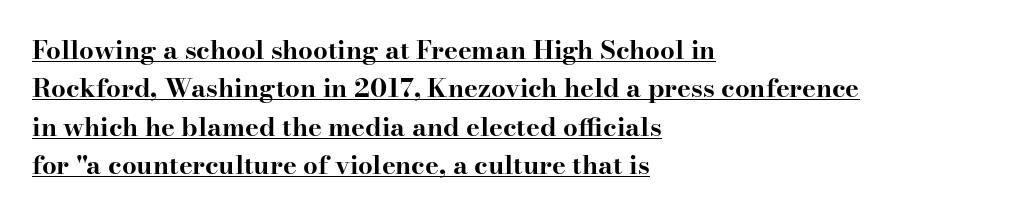
The image shows 26 px bold type, upright; set left-aligned, normal line spacing (1.48x), normal letter spacing, underlined.
